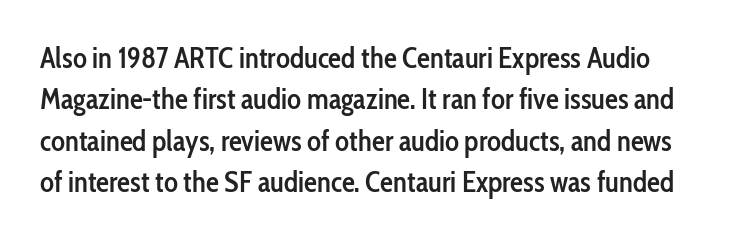
The specimen omits any rule beneath the text block's lines. You can tell it's not italic because the verticals are truly vertical. Nothing sits at the stroke ends, so this counts as sans-serif. Its strokes are somewhat broadened, the hallmark of semibold type. How would I describe the line gaps? Plain and ordinary.
